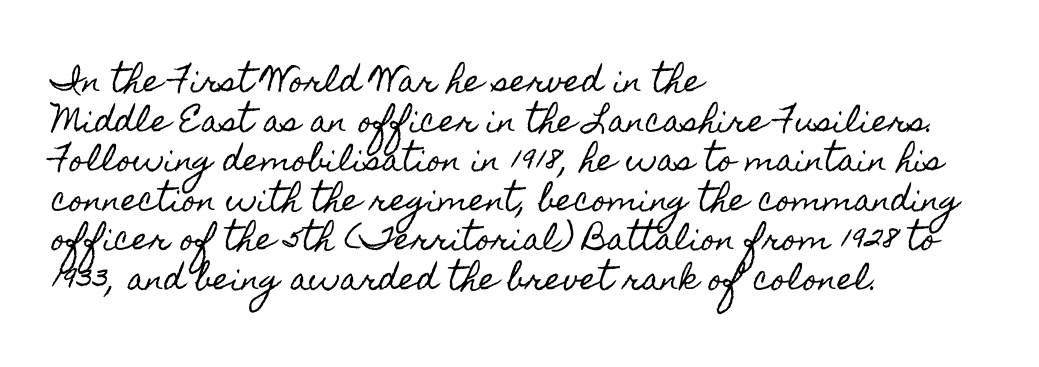
{"width": "condensed", "x_height": "small", "monospaced": "no", "underline": "no", "align": "left", "line_spacing": "normal", "line_spacing_ratio": 1.32, "letter_spacing": "normal", "letter_spacing_em": 0.0, "glyph_px": 30}
